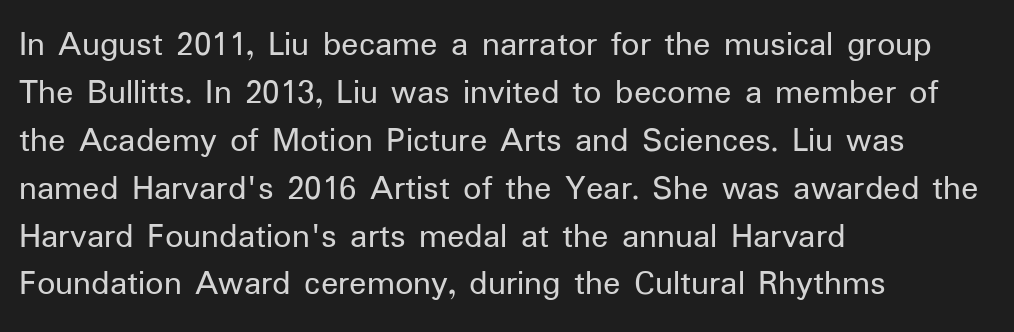
Lines of text with bare space underneath. Here the designer chose a conventional face with non-uniform glyph widths. This sample is left-justified, so line endings fall wherever the words run out. Unlike a traditional serif, this face leaves its strokes unadorned. The cut favours lightness, reaching ordinary text weight at its darkest. Rendered with straight, roman letterforms.
